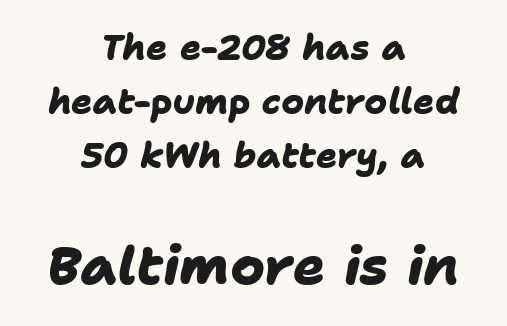
The space beneath each line is pristine and unruled. Students, note that the glyphs here touch the page at normal intervals. A centered setting, common on invitations and titles, is used for this passage. Horizontal bands of white between lines are of average thickness. Nope, no serifs anywhere on these letters.
